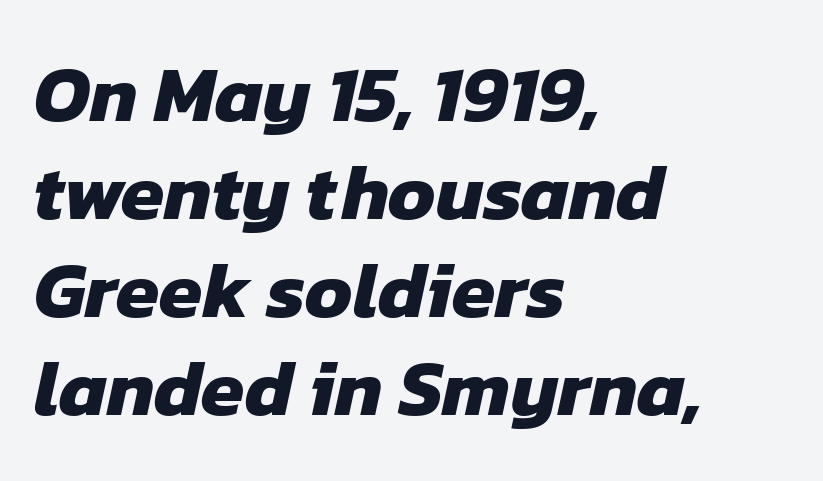
Nobody touched the tracking dial on this one. No word sits above an underline. Heft: maximum for text — a bold. A typesetter would call this proportional, since set widths differ per character. This sample is left-justified, so line endings fall wherever the words run out. Each letter's strokes conclude bluntly, with no projecting serifs.
